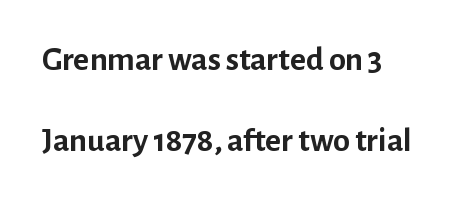
Q: Is the text bold? A: Yes.
Q: Is the text italic (slanted)? A: No, it is upright.
Q: Is the typeface a serif or a sans-serif typeface? A: Sans-serif.
Q: Is the text underlined? A: No.
Q: How is the paragraph aligned? A: Left-aligned.
Q: Is the spacing between letters normal or unusually wide? A: Normal.
Q: Is the spacing between lines tight, normal or loose? A: Loose.
Q: Width (condensed, normal, or wide)? A: Normal.
Q: Stroke contrast? A: Low.
Q: x-height? A: Medium.
Q: Monospaced? A: No.
